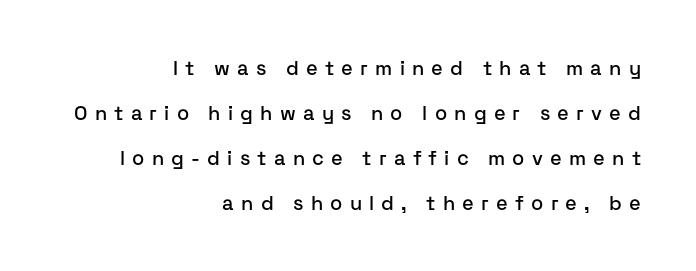
Q: Is the text italic (slanted)? A: No, it is upright.
Q: Is the text underlined? A: No.
Q: How is the paragraph aligned? A: Right-aligned.
Q: Is the spacing between letters normal or unusually wide? A: Unusually wide.
Q: Is the spacing between lines tight, normal or loose? A: Loose.
